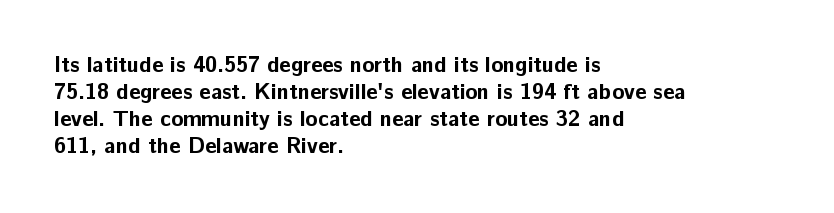
The image shows 22 px bold type, upright; set left-aligned, line spacing 1.23x, normal letter spacing, not underlined.
